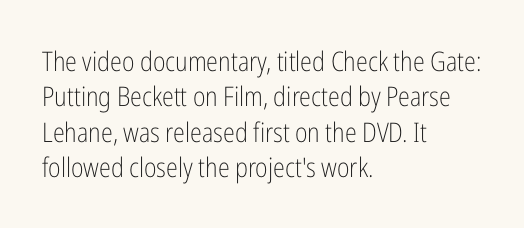
Q: Is the text bold? A: No.
Q: Is the text italic (slanted)? A: No, it is upright.
Q: Is the text underlined? A: No.
Q: How is the paragraph aligned? A: Left-aligned.
Q: Is the spacing between letters normal or unusually wide? A: Normal.
Q: Is the spacing between lines tight, normal or loose? A: Normal.
